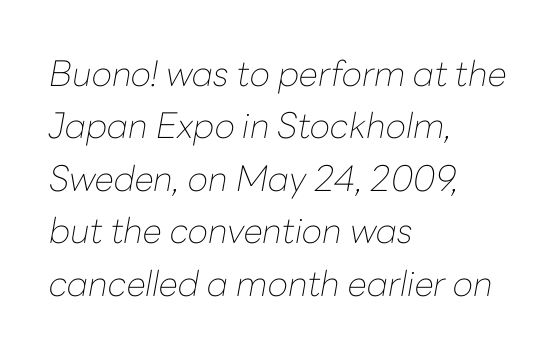
This sample uses plain, unmodified letter spacing. The text block is weighted toward the left margin, trailing off unevenly rightward. Note the varied advance widths — an 'i' is clearly narrower than an 'm'. Notice how the stems are inclined rather than vertical — that's the hallmark of italics. The passage shown is not underscored anywhere.
